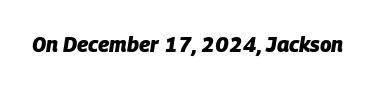
{"italic": "yes", "lean": "right", "slant_degrees": 9, "bold": "yes", "underline": "no", "letter_spacing": "normal", "letter_spacing_em": 0.0, "glyph_px": 21}
